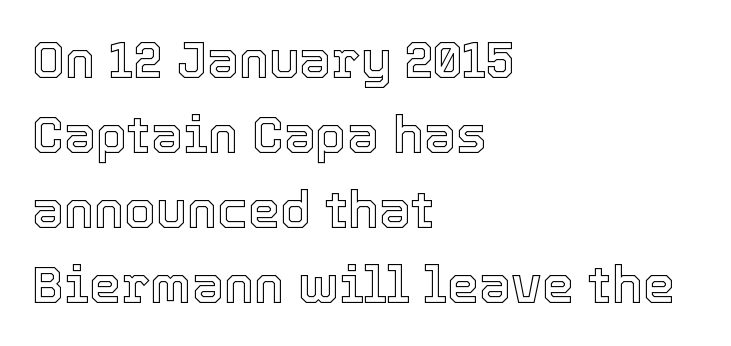
This rendering uses left alignment, leaving the right contour irregular. Note the varied advance widths — an 'i' is clearly narrower than an 'm'. You could call the tracking neutral — neither tight nor loose. This is roman type, the default non-slanted kind.
